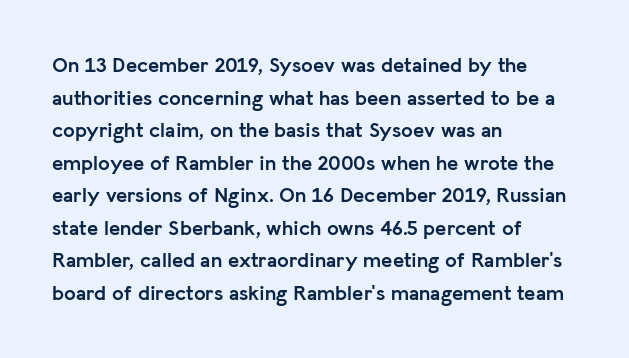
The image shows 21 px bold type, upright; set left-aligned, normal line spacing (1.55x), normal letter spacing, not underlined.
